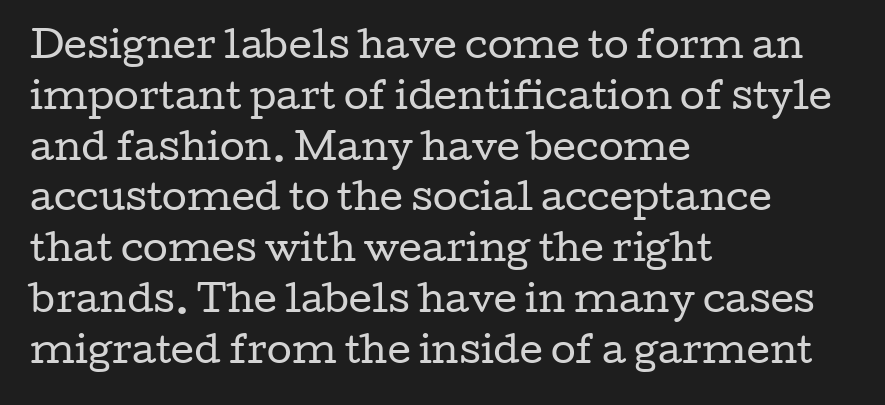
The image shows 36 px regular-weight, wide serif type, upright; set left-aligned, normal line spacing (1.41x), normal letter spacing, not underlined; low stroke contrast and a medium x-height.
